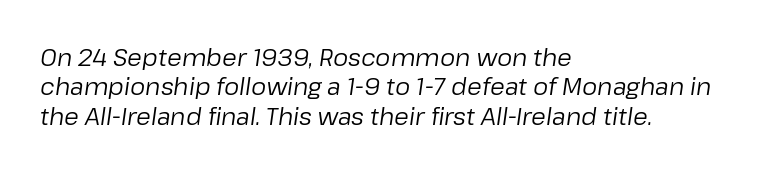
The image shows 24 px text type, italic (leaning right); set left-aligned, line spacing 1.22x, normal letter spacing, not underlined.
